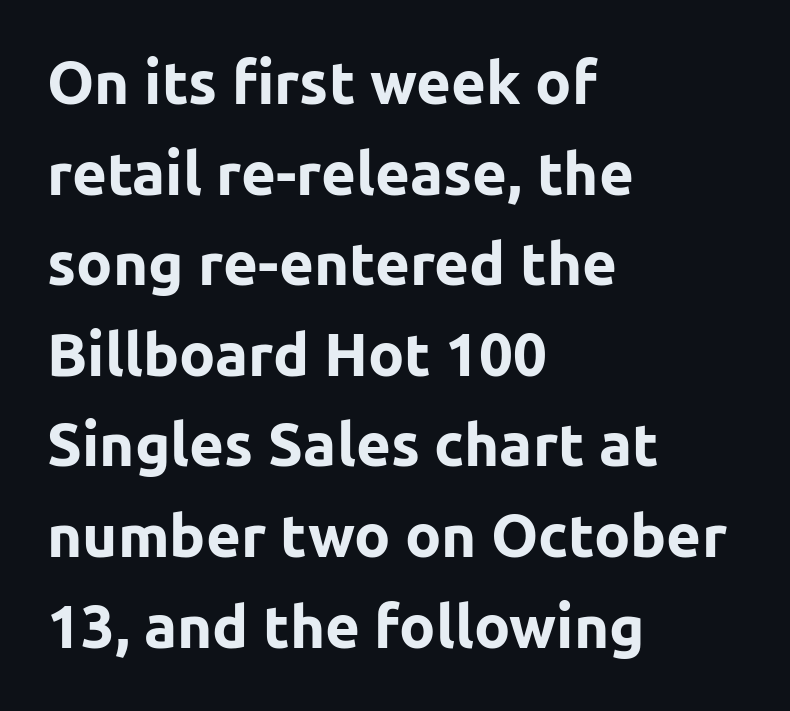
The image shows 60 px bold sans-serif type, upright; set left-aligned, normal line spacing (1.51x), normal letter spacing, not underlined; low stroke contrast and a medium x-height.
